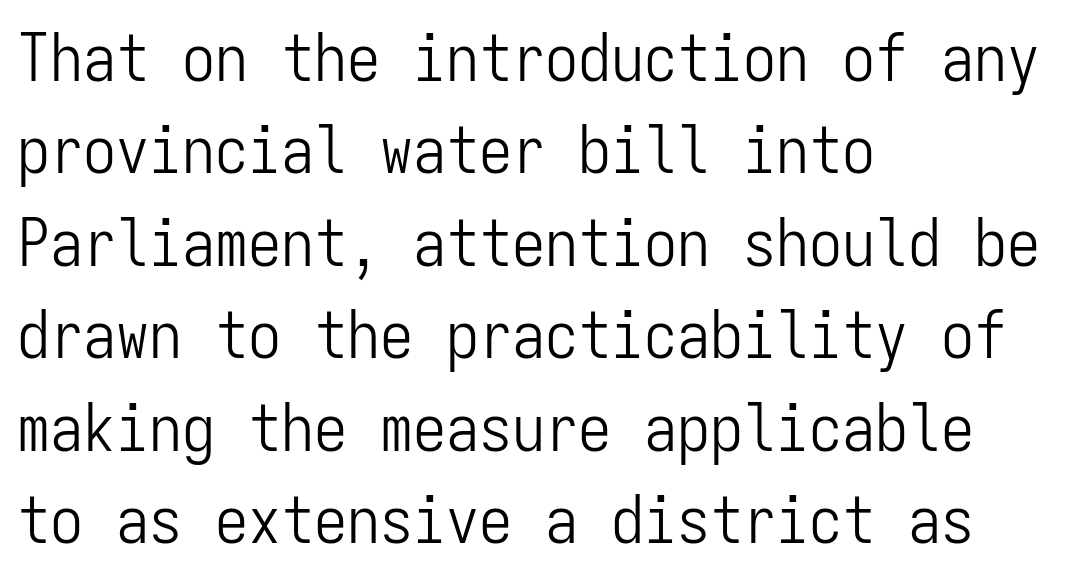
Q: Is the text bold? A: No.
Q: Is the text italic (slanted)? A: No, it is upright.
Q: Is the typeface a serif or a sans-serif typeface? A: Sans-serif.
Q: Is the text underlined? A: No.
Q: How is the paragraph aligned? A: Left-aligned.
Q: Is the spacing between letters normal or unusually wide? A: Normal.
Q: Is the spacing between lines tight, normal or loose? A: Normal.
Q: Width (condensed, normal, or wide)? A: Condensed.
Q: Stroke contrast? A: Low.
Q: x-height? A: Medium.
Q: Monospaced? A: Yes.
